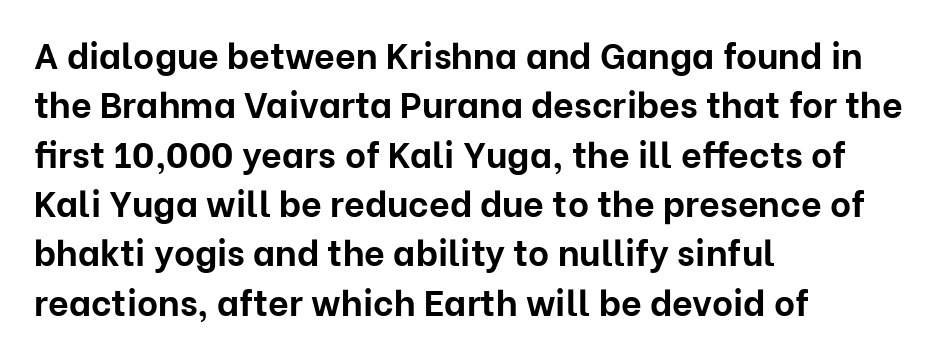
Q: Is the text bold? A: Yes.
Q: Is the text italic (slanted)? A: No, it is upright.
Q: Is the typeface a serif or a sans-serif typeface? A: Sans-serif.
Q: Is the text underlined? A: No.
Q: How is the paragraph aligned? A: Left-aligned.
Q: Is the spacing between letters normal or unusually wide? A: Normal.
Q: Is the spacing between lines tight, normal or loose? A: Normal.
Q: Width (condensed, normal, or wide)? A: Normal.
Q: Stroke contrast? A: Low.
Q: x-height? A: Medium.
Q: Monospaced? A: No.
